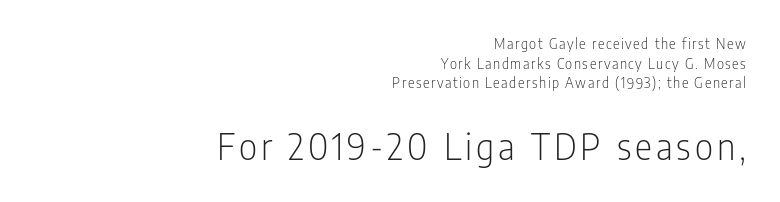
The image shows 36 px light, condensed sans-serif type, upright; set right-aligned, normal line spacing (1.4x), not underlined; the second (bottom) block is 2.57x larger; low stroke contrast and a medium x-height.
